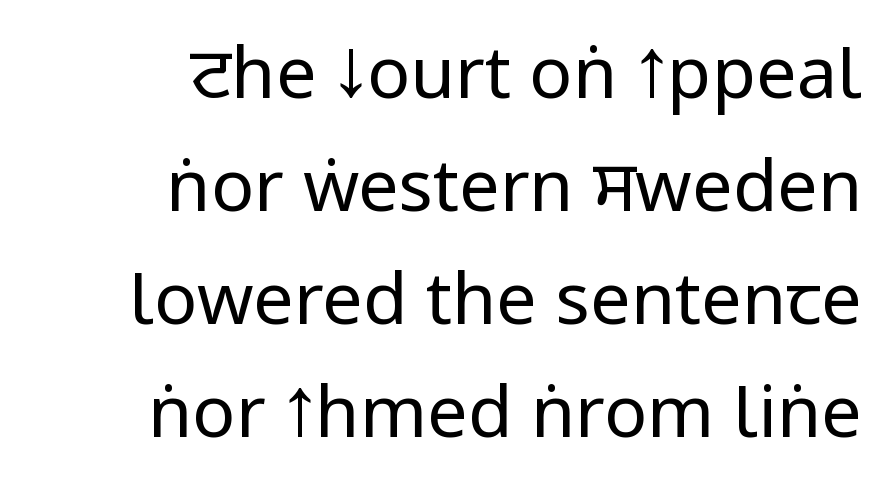
Reading down the column, the eye jumps a familiar distance to each next line. The area under the type is left untouched. The rag falls on the left side of this text block. No italicization has been applied; the sample stays upright. Note: no serifs on the glyphs.
